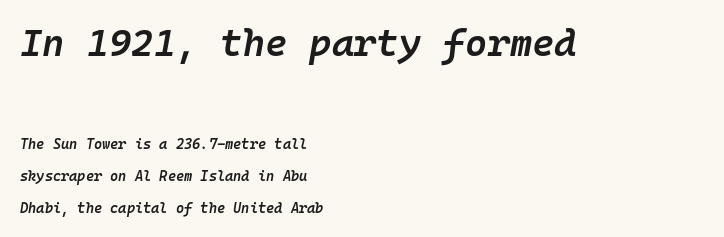
Q: Is the text bold? A: Semi-bold.
Q: Is the text italic (slanted)? A: Yes, it leans right by about 10 degrees.
Q: Is the text underlined? A: No.
Q: How is the paragraph aligned? A: Left-aligned.
Q: Is the spacing between letters normal or unusually wide? A: Normal.
Q: Is the spacing between lines tight, normal or loose? A: Loose.
Q: Which block of text is set in a larger size, the first (top) or the second (bottom)? A: The first (top) one.
Q: Width (condensed, normal, or wide)? A: Normal.
Q: Stroke contrast? A: Low.
Q: x-height? A: Medium.
Q: Monospaced? A: Yes.
